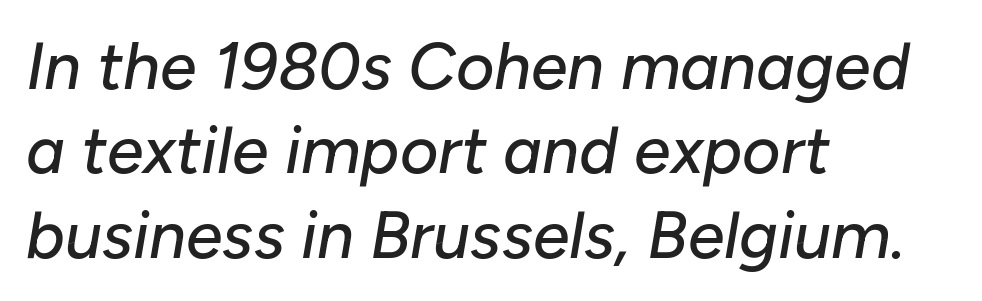
Q: Is the text italic (slanted)? A: Yes, it leans right by about 10 degrees.
Q: Is the text underlined? A: No.
Q: How is the paragraph aligned? A: Left-aligned.
Q: Is the spacing between letters normal or unusually wide? A: Normal.
Q: Is the spacing between lines tight, normal or loose? A: Normal.
Q: Width (condensed, normal, or wide)? A: Normal.
Q: Stroke contrast? A: Low.
Q: x-height? A: Medium.
Q: Monospaced? A: No.
